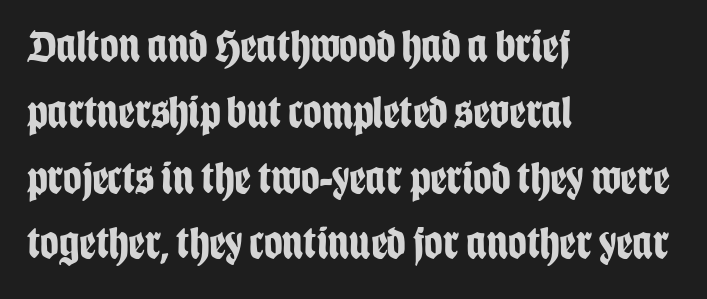
The horizontal fit of the characters is conventional and even. The characters look thick and weighty, a clear bold. Nope, not italic — everything's standing straight. Horizontal alignment here is leftward, the default for most running prose. Plain, unruled lines of type. The face used here is proportionally spaced, like ordinary book or web type.
